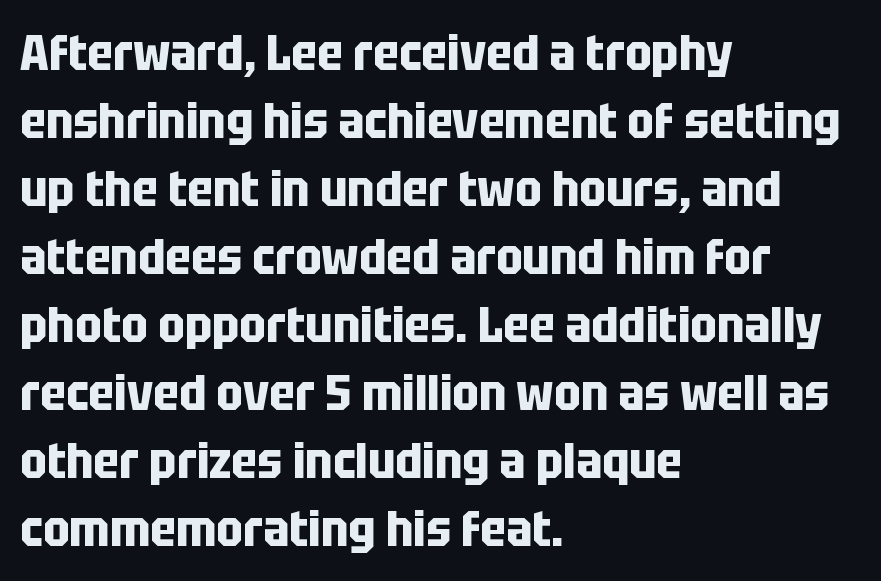
The image shows 50 px bold, condensed sans-serif type, upright; set left-aligned, normal line spacing (1.36x), normal letter spacing, not underlined; low stroke contrast and a large x-height.
